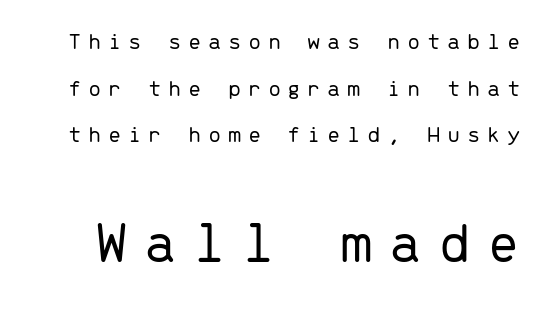
The image shows 59 px light sans-serif type, upright, monospaced; set loose line spacing (1.94x), unusually wide letter spacing (+0.27 em), not underlined; the second (bottom) block is 2.46x larger; low stroke contrast and a medium x-height.
